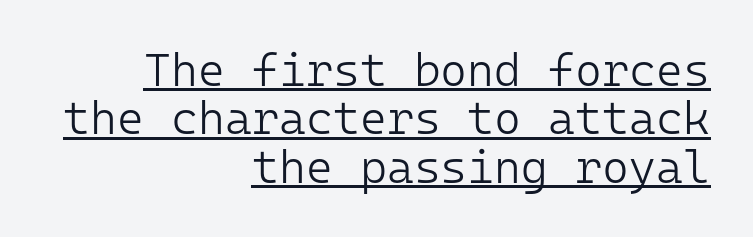
Q: Is the text bold? A: No.
Q: Is the text italic (slanted)? A: No, it is upright.
Q: Is the typeface a serif or a sans-serif typeface? A: Sans-serif.
Q: Is the text underlined? A: Yes.
Q: How is the paragraph aligned? A: Right-aligned.
Q: Is the spacing between letters normal or unusually wide? A: Normal.
Q: Is the spacing between lines tight, normal or loose? A: Tight.
Q: Width (condensed, normal, or wide)? A: Normal.
Q: Stroke contrast? A: Low.
Q: x-height? A: Medium.
Q: Monospaced? A: Yes.
